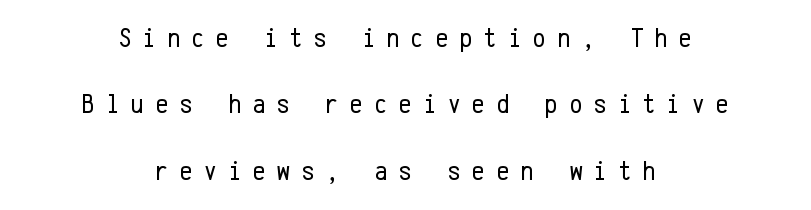
The image shows 28 px regular-weight, condensed sans-serif type, upright, monospaced; set centered, loose line spacing (2.37x), unusually wide letter spacing (+0.42 em), not underlined; low stroke contrast and a medium x-height.
